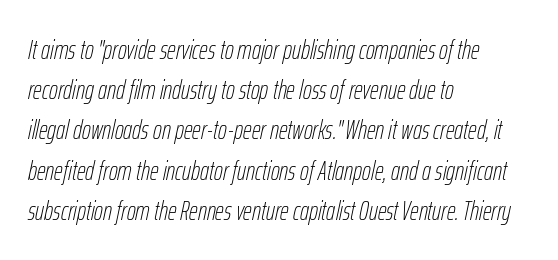
Q: Is the text bold? A: No.
Q: Is the text italic (slanted)? A: Yes, it leans right by about 12 degrees.
Q: Is the text underlined? A: No.
Q: How is the paragraph aligned? A: Left-aligned.
Q: Is the spacing between letters normal or unusually wide? A: Normal.
Q: Is the spacing between lines tight, normal or loose? A: Normal.
